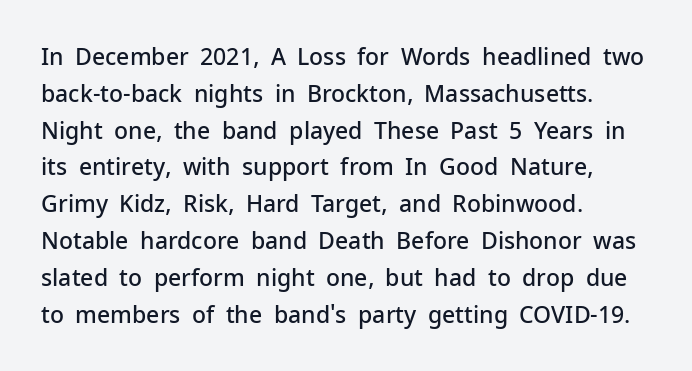
{"italic": "no", "bold": "semi", "underline": "no", "align": "left", "line_spacing": "normal", "line_spacing_ratio": 1.6, "letter_spacing": "normal", "letter_spacing_em": 0.0, "glyph_px": 23}
